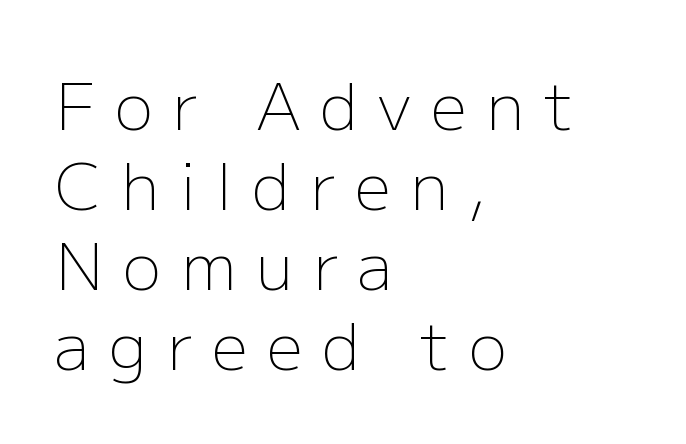
{"serif": "no", "italic": "no", "bold": "no", "weight": "light", "width": "normal", "stroke_contrast": "low", "x_height": "medium", "monospaced": "no", "underline": "no", "align": "left", "line_spacing": "normal", "line_spacing_ratio": 1.25, "letter_spacing": "wide", "letter_spacing_em": 0.31, "glyph_px": 64}
